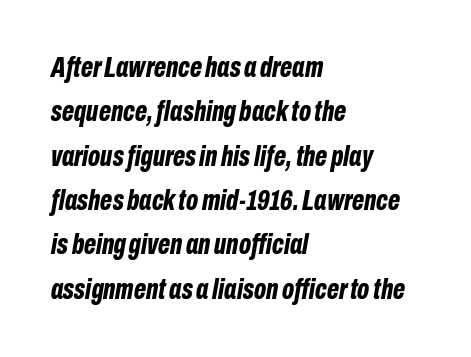
Q: Is the text bold? A: Yes.
Q: Is the text italic (slanted)? A: Yes, it leans right by about 10 degrees.
Q: Is the text underlined? A: No.
Q: How is the paragraph aligned? A: Left-aligned.
Q: Is the spacing between letters normal or unusually wide? A: Normal.
Q: Is the spacing between lines tight, normal or loose? A: Normal.
Q: Width (condensed, normal, or wide)? A: Condensed.
Q: Stroke contrast? A: Low.
Q: x-height? A: Medium.
Q: Monospaced? A: No.
